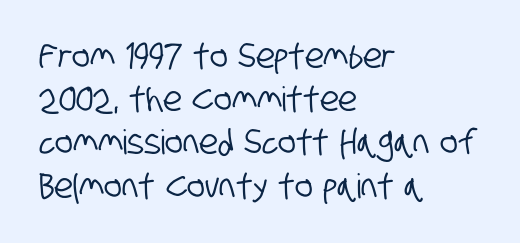
The image shows 34 px condensed sans-serif type; set left-aligned, normal line spacing (1.27x), normal letter spacing, not underlined; low stroke contrast and a large x-height.
